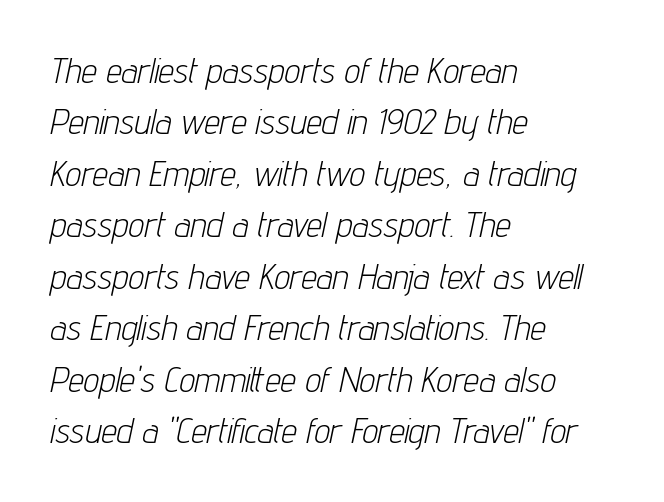
The image shows 35 px light, condensed type, italic (leaning right); set left-aligned, normal line spacing (1.47x), normal letter spacing, not underlined; low stroke contrast and a medium x-height.
